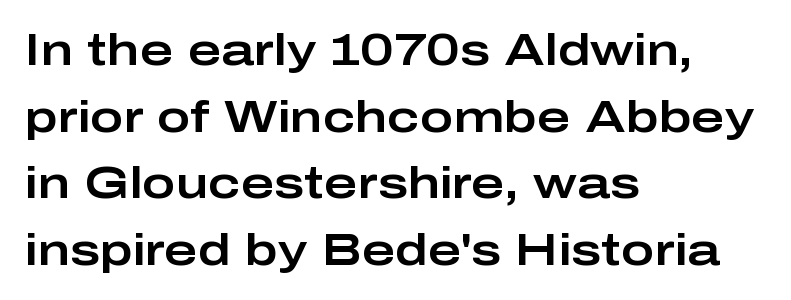
{"serif": "no", "italic": "no", "width": "wide", "stroke_contrast": "low", "x_height": "medium", "monospaced": "no", "underline": "no", "align": "left", "line_spacing": "normal", "line_spacing_ratio": 1.48, "letter_spacing": "normal", "letter_spacing_em": 0.0, "glyph_px": 45}
